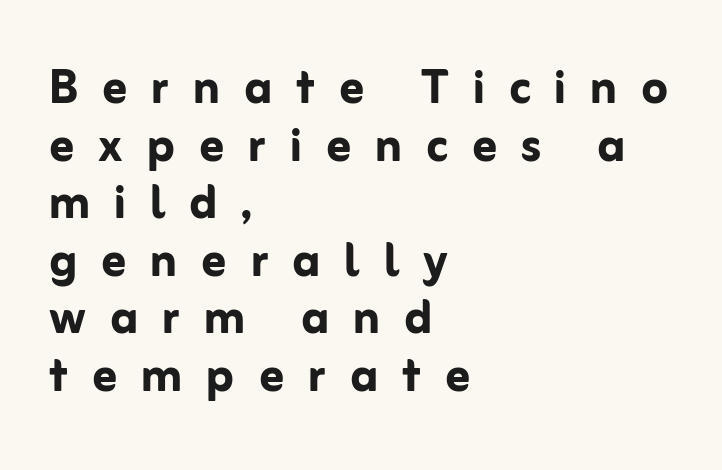
This rendering features lettering with no underline. The lines are packed closely together with very little leading. One-word summary of the alignment: left. Proportional: the letters do not fall into vertical columns. Examine the stroke ends and you'll find no serifs. The lettering holds an erect, upright posture throughout.
